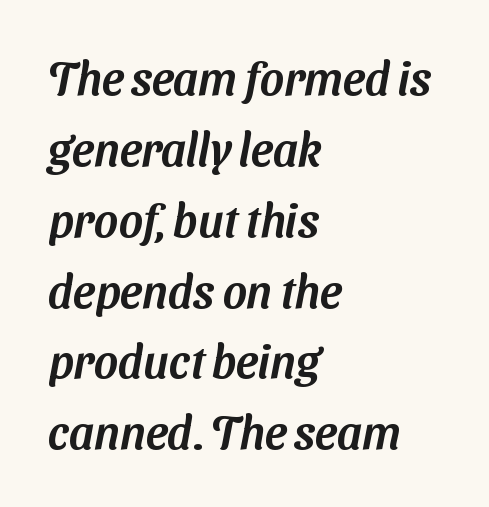
Glance below the letters and you will spot only blank space. Horizontal bands of white between lines are of average thickness. The passage is arranged the way most books set body copy — flush left. This rendering leaves character spacing at its baseline value. Proportional: the letters do not fall into vertical columns. These lines are composed in type without serifs.
